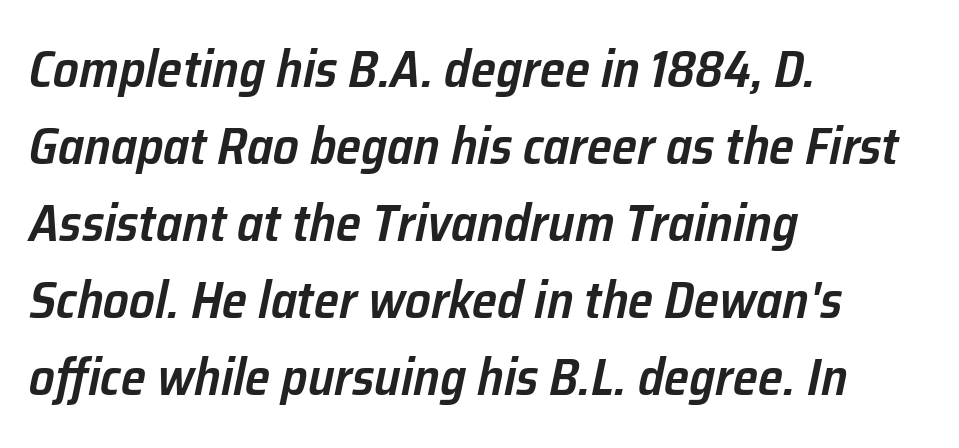
{"italic": "yes", "lean": "right", "slant_degrees": 12, "bold": "semi", "weight": "semibold", "width": "normal", "stroke_contrast": "low", "x_height": "medium", "monospaced": "no", "underline": "no", "align": "left", "line_spacing": "normal", "line_spacing_ratio": 1.51, "letter_spacing": "normal", "letter_spacing_em": 0.0, "glyph_px": 51}
